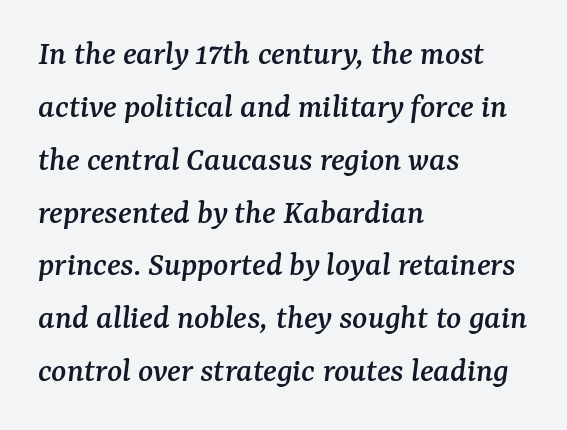
Q: Is the text italic (slanted)? A: Yes, it leans right by about 7 degrees.
Q: Is the typeface a serif or a sans-serif typeface? A: Serif.
Q: Is the text underlined? A: No.
Q: How is the paragraph aligned? A: Left-aligned.
Q: Is the spacing between letters normal or unusually wide? A: Normal.
Q: Is the spacing between lines tight, normal or loose? A: Normal.
Q: Width (condensed, normal, or wide)? A: Normal.
Q: Stroke contrast? A: Medium.
Q: x-height? A: Medium.
Q: Monospaced? A: No.
